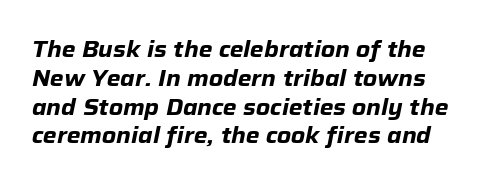
{"italic": "yes", "lean": "right", "slant_degrees": 12, "bold": "yes", "underline": "no", "line_spacing": "normal", "line_spacing_ratio": 1.31, "letter_spacing": "normal", "letter_spacing_em": 0.0, "glyph_px": 22}
